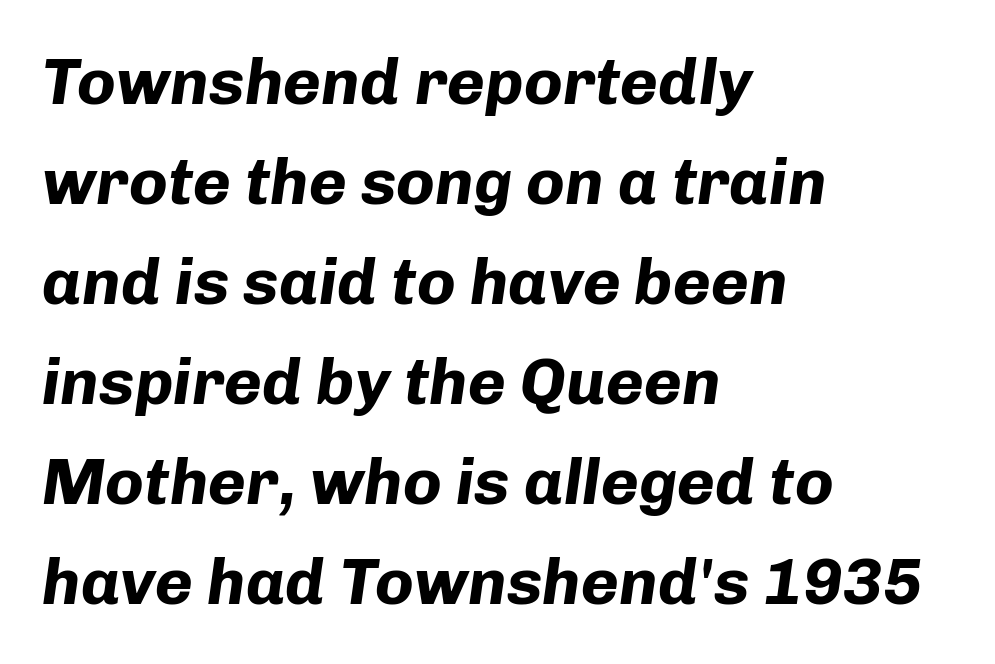
The image shows 65 px bold type, italic (leaning right); set left-aligned, normal line spacing (1.54x), normal letter spacing, not underlined; low stroke contrast and a medium x-height.
